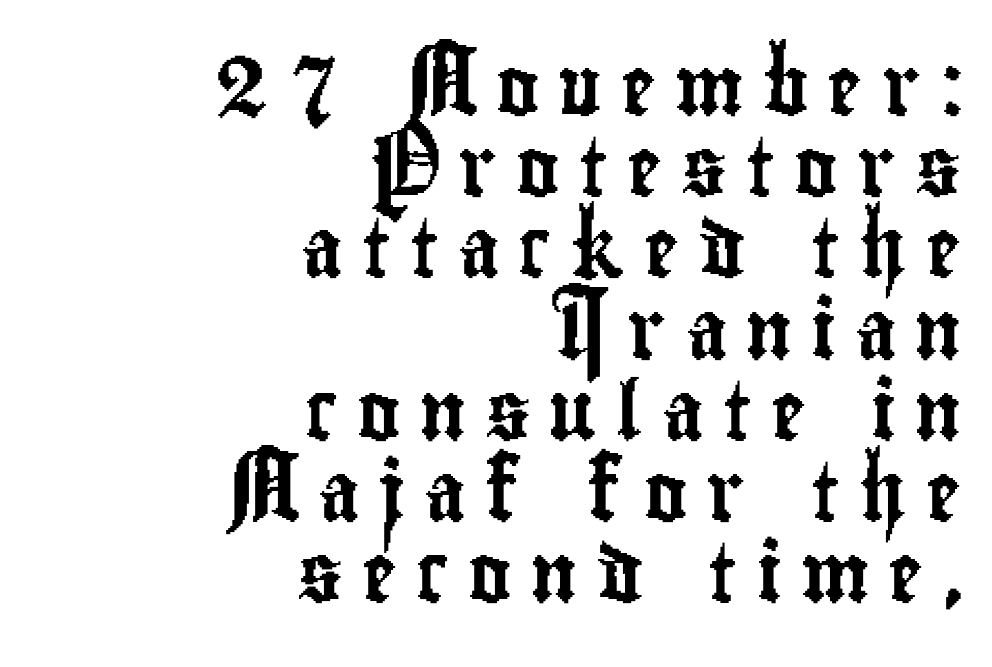
In terms of leading, this rendering sits right in the middle. Ascenders rise straight up at ninety degrees. The face used here is a sans, in the tradition of grotesques and geometrics. Caption: multi-line text, flush right, ragged left.
